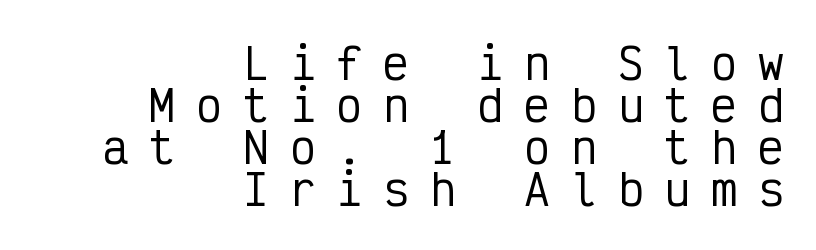
Looks like terminal output: every glyph gets an equal slot. Honestly, the letter spacing is so wide it's the main thing you notice. Letterform terminals end flat and unadorned throughout the passage. The passage shown stacks its lines with hardly any gap. Vertical strokes here are truly vertical.
